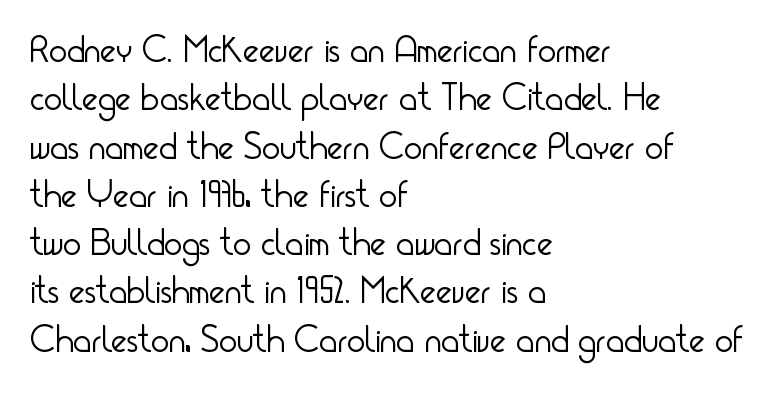
{"serif": "no", "italic": "no", "bold": "no", "weight": "light", "width": "condensed", "stroke_contrast": "low", "x_height": "small", "monospaced": "no", "underline": "no", "align": "left", "line_spacing": "normal", "line_spacing_ratio": 1.27, "letter_spacing": "normal", "letter_spacing_em": 0.0, "glyph_px": 38}
